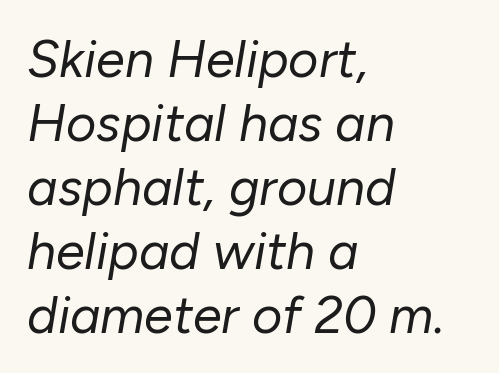
{"italic": "yes", "lean": "right", "slant_degrees": 10, "bold": "no", "weight": "regular", "width": "normal", "stroke_contrast": "low", "x_height": "medium", "monospaced": "no", "underline": "no", "align": "left", "line_spacing_ratio": 1.23, "letter_spacing": "normal", "letter_spacing_em": 0.0, "glyph_px": 52}
